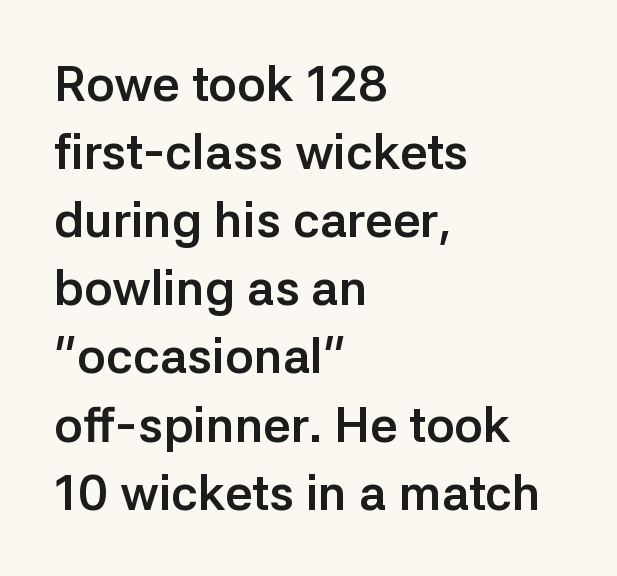
Q: Is the text bold? A: Yes.
Q: Is the text italic (slanted)? A: No, it is upright.
Q: Is the typeface a serif or a sans-serif typeface? A: Sans-serif.
Q: Is the text underlined? A: No.
Q: How is the paragraph aligned? A: Left-aligned.
Q: Is the spacing between letters normal or unusually wide? A: Normal.
Q: Is the spacing between lines tight, normal or loose? A: Normal.
Q: Width (condensed, normal, or wide)? A: Normal.
Q: Stroke contrast? A: Low.
Q: x-height? A: Medium.
Q: Monospaced? A: No.
